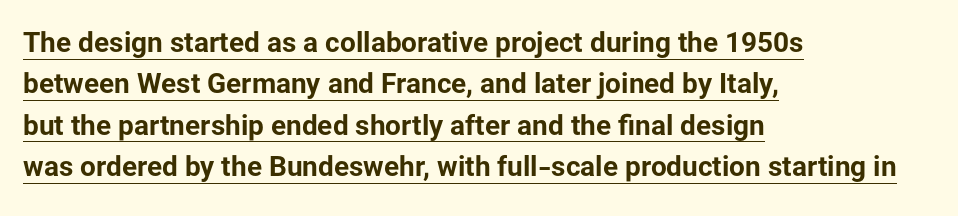
{"serif": "no", "italic": "no", "bold": "yes", "weight": "bold", "width": "normal", "stroke_contrast": "low", "x_height": "medium", "monospaced": "no", "underline": "yes", "align": "left", "line_spacing": "normal", "line_spacing_ratio": 1.48, "letter_spacing": "normal", "letter_spacing_em": 0.0, "glyph_px": 28}
